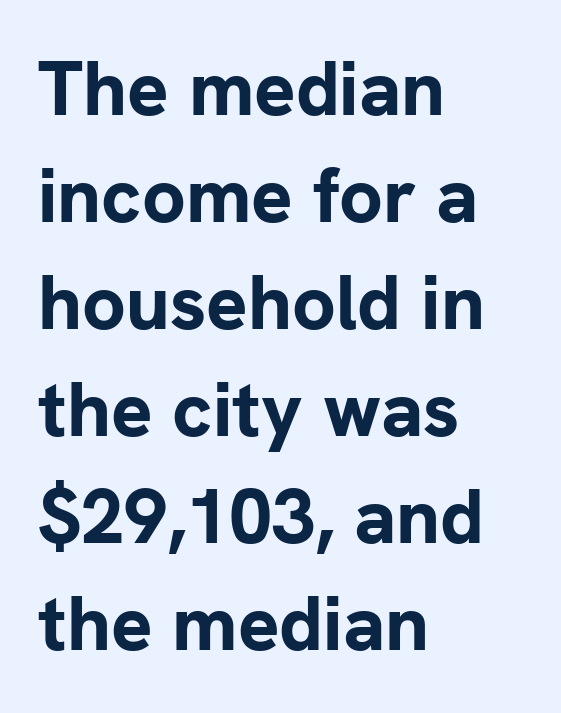
The image shows 77 px bold sans-serif type, upright; set left-aligned, normal line spacing (1.39x), normal letter spacing, not underlined; low stroke contrast and a medium x-height.
